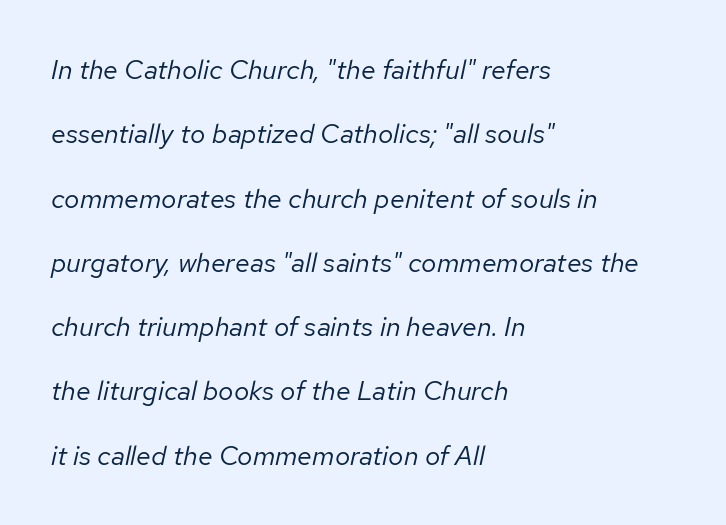
Q: Is the text bold? A: No.
Q: Is the text italic (slanted)? A: Yes, it leans right by about 12 degrees.
Q: Is the text underlined? A: No.
Q: How is the paragraph aligned? A: Left-aligned.
Q: Is the spacing between letters normal or unusually wide? A: Normal.
Q: Is the spacing between lines tight, normal or loose? A: Loose.
